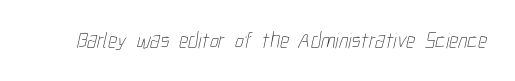
Q: Is the text bold? A: No.
Q: Is the text underlined? A: No.
Q: Is the spacing between letters normal or unusually wide? A: Normal.
